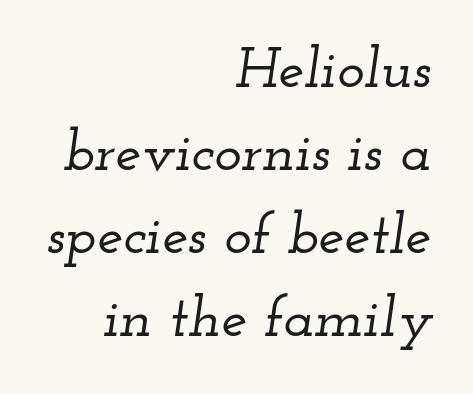
The image shows 58 px wide serif type, italic (leaning right); set right-aligned, normal line spacing (1.43x), normal letter spacing, not underlined; low stroke contrast and a small x-height.
